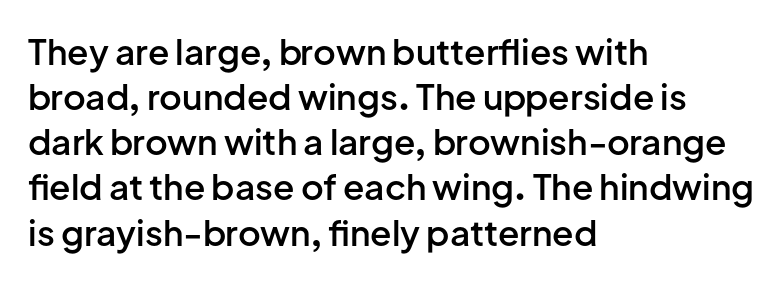
Typesetter's note: demi weight, one step under bold. This rendering features lettering with no underline. This sample keeps an unexceptional amount of space between lines. Note the varied advance widths — an 'i' is clearly narrower than an 'm'. A classic flush-left, rag-right setting is used for this passage. The typography opts for an upright posture over an oblique one.
